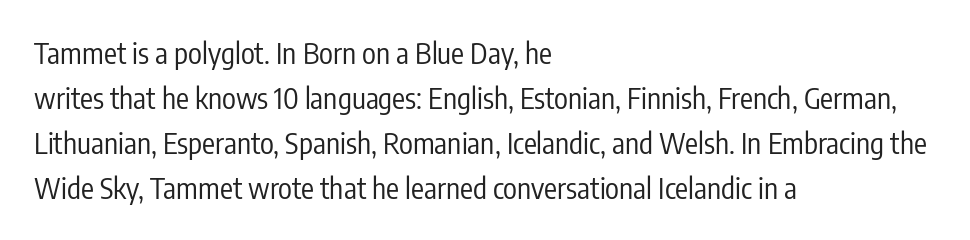
{"serif": "no", "italic": "no", "bold": "no", "weight": "regular", "width": "condensed", "stroke_contrast": "low", "x_height": "medium", "monospaced": "no", "underline": "no", "align": "left", "line_spacing": "normal", "line_spacing_ratio": 1.55, "letter_spacing": "normal", "letter_spacing_em": 0.0, "glyph_px": 29}
